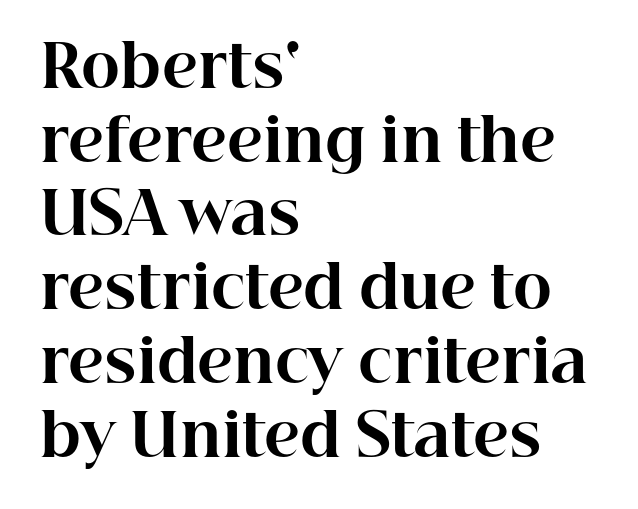
The image shows 59 px bold serif type, upright; set left-aligned, normal line spacing (1.25x), normal letter spacing, not underlined; high stroke contrast and a medium x-height.
